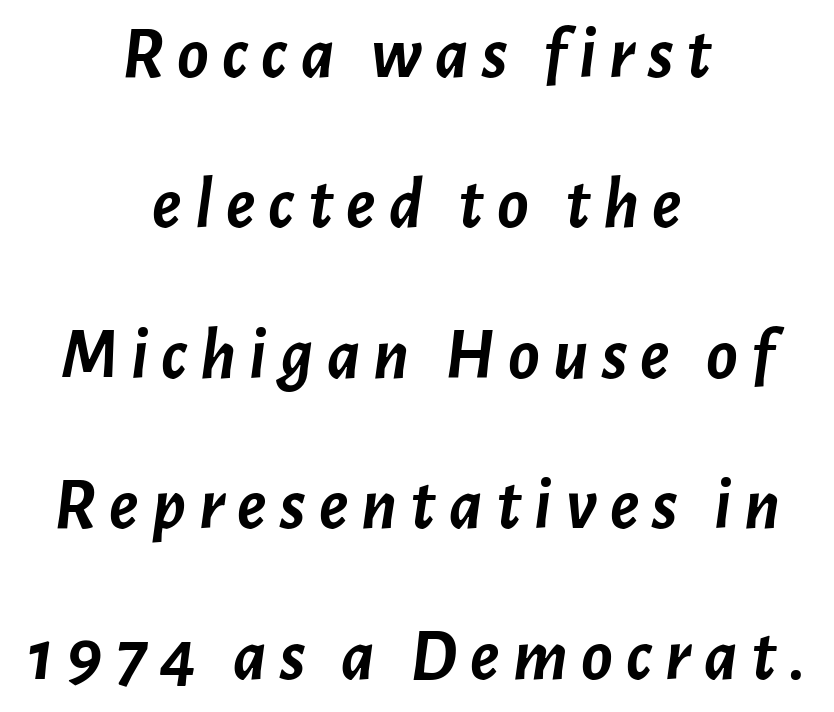
These lines are rendered in a variable-pitch font. Baseline-to-baseline distance is far greater than the letter height. One-word summary of the alignment: center. The font is running at its bold setting.
